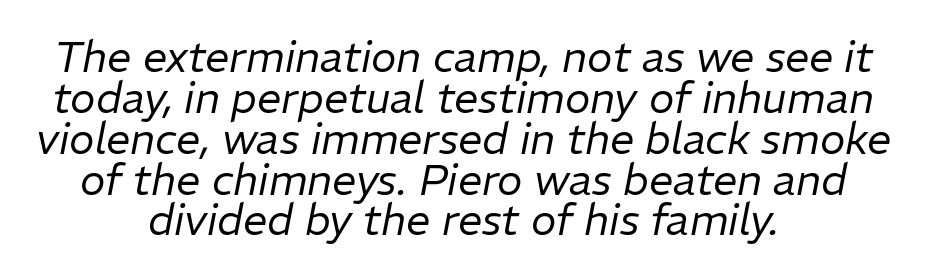
Q: Is the text bold? A: No.
Q: Is the text italic (slanted)? A: Yes, it leans right by about 11 degrees.
Q: Is the text underlined? A: No.
Q: How is the paragraph aligned? A: Centered.
Q: Is the spacing between letters normal or unusually wide? A: Normal.
Q: Is the spacing between lines tight, normal or loose? A: Tight.
Q: Width (condensed, normal, or wide)? A: Normal.
Q: Stroke contrast? A: Low.
Q: x-height? A: Medium.
Q: Monospaced? A: No.
